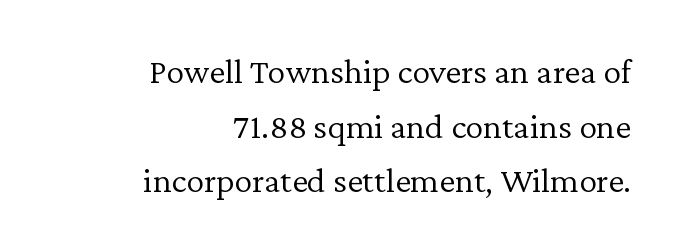
The image shows 36 px light serif type, upright; set right-aligned, normal line spacing (1.52x), normal letter spacing, not underlined; low stroke contrast and a medium x-height.
